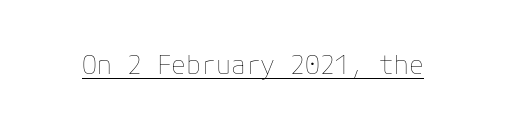
Q: Is the text bold? A: No.
Q: Is the text italic (slanted)? A: No, it is upright.
Q: Is the text underlined? A: Yes.
Q: Is the spacing between letters normal or unusually wide? A: Normal.
